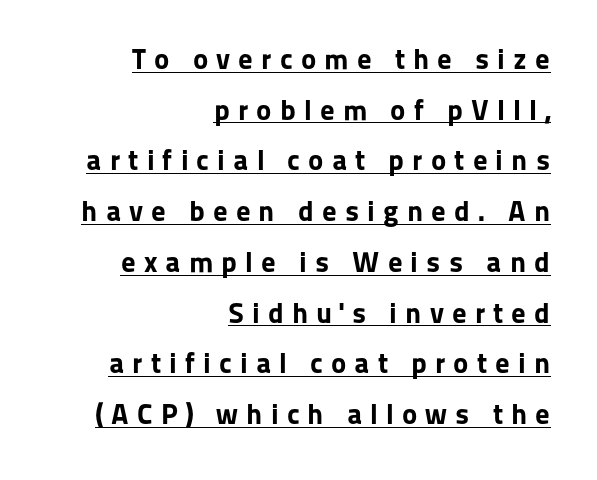
The image shows 29 px bold sans-serif type, upright; set right-aligned, line spacing 1.75x, unusually wide letter spacing (+0.28 em), underlined; low stroke contrast and a medium x-height.
